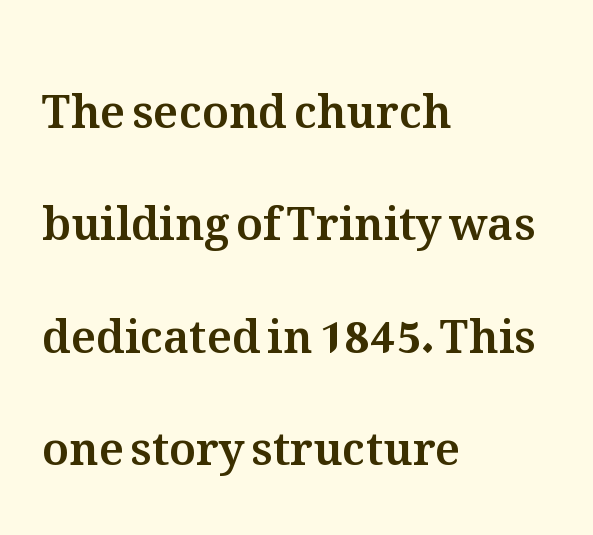
Teacher's note: observe the even left margin — that is flush-left alignment. If you drew a line through each stem, it would be perfectly vertical. A great deal of white space separates one row of letters from the next. The letterforms sit shoulder to shoulder at normal distance.
